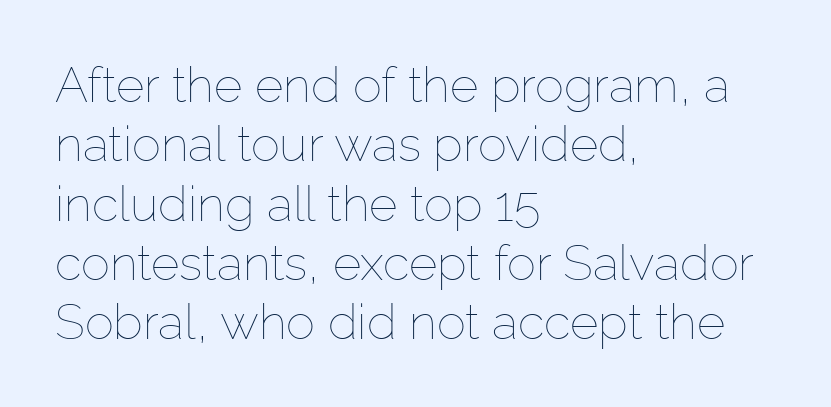
The image shows 49 px thin type, upright; set left-aligned, line spacing 1.21x, normal letter spacing, not underlined; low stroke contrast and a medium x-height.
